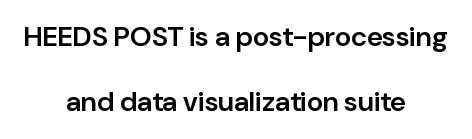
The image shows 28 px semibold sans-serif type, upright; set centered, loose line spacing (2.33x), normal letter spacing, not underlined; low stroke contrast and a medium x-height.
